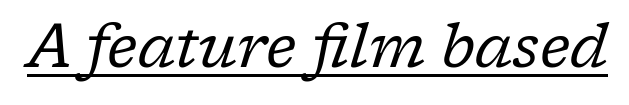
The letters advance in unequal steps, a hallmark of proportional type. No extra ink here — the face is not bold. How are the letters spaced? Ordinarily, with no added tracking. Characters are canted at an angle relative to the baseline's perpendicular.
